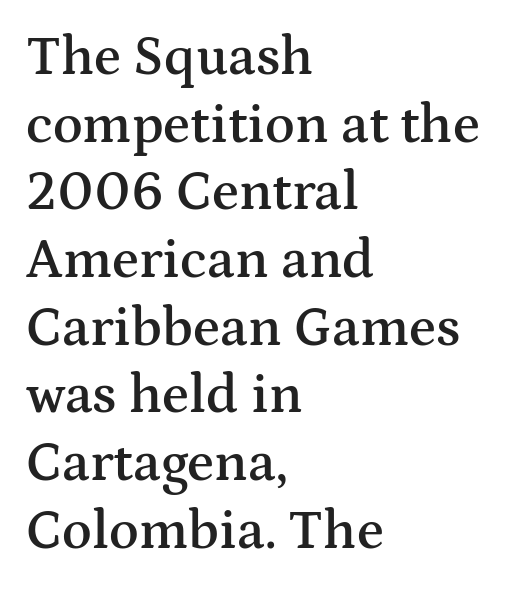
The image shows 55 px semibold, wide serif type, upright; set left-aligned, line spacing 1.23x, normal letter spacing, not underlined; medium stroke contrast and a medium x-height.
